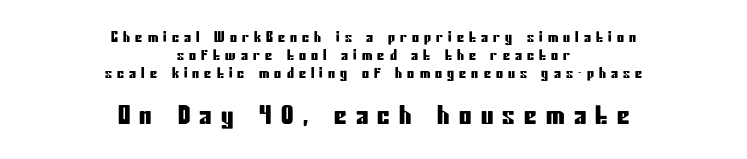
Line starts and ends both wander, symmetrically. The tracking reads as deliberately expanded to a designer's eye. Descender tails drop into unmarked territory. These two chunks differ in scale, with the bottom chunk taking the larger measure. The rendering uses a moderate line-height, typical for paragraphs.
